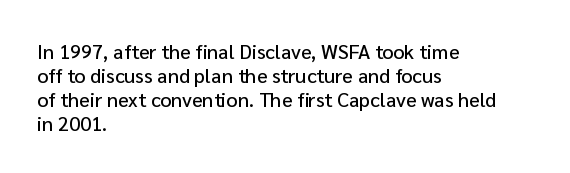
{"italic": "no", "underline": "no", "align": "left", "line_spacing_ratio": 1.2, "letter_spacing": "normal", "letter_spacing_em": 0.0, "glyph_px": 20}
